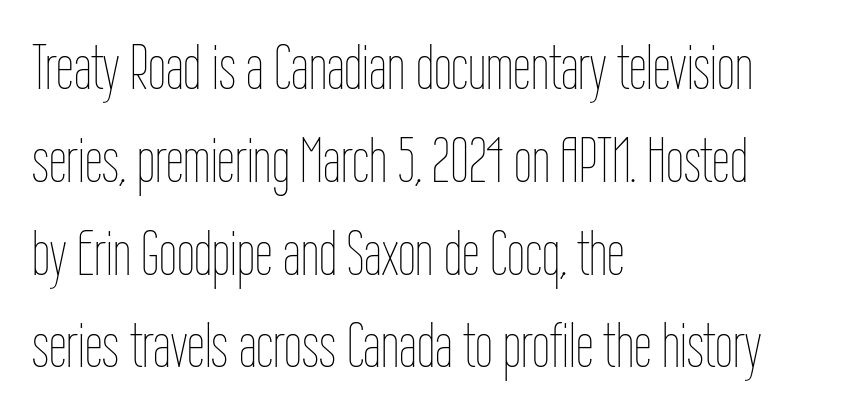
The image shows 64 px thin, condensed type, upright; set left-aligned, normal line spacing (1.45x), normal letter spacing, not underlined; low stroke contrast and a medium x-height.
